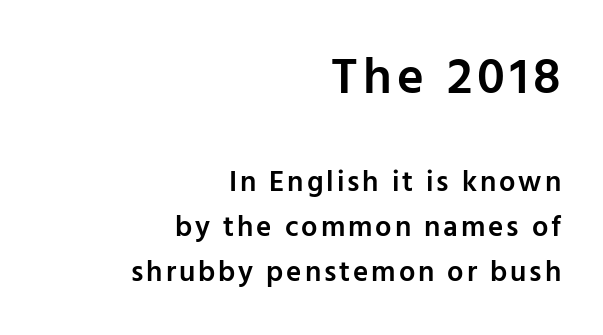
The image shows 51 px semibold sans-serif type, upright; set right-aligned, normal line spacing (1.55x), not underlined; the first (top) block is 1.76x larger; low stroke contrast and a medium x-height.
